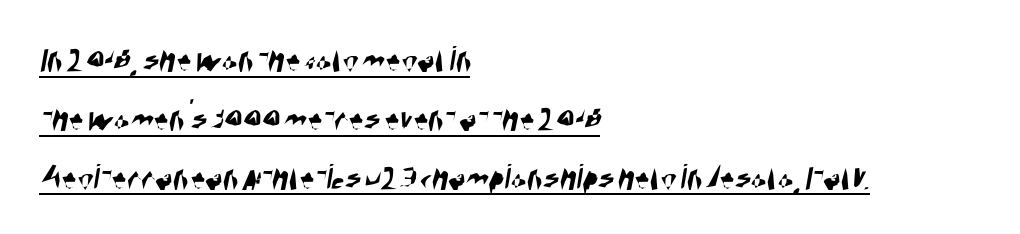
{"serif": "no", "width": "condensed", "stroke_contrast": "high", "x_height": "large", "monospaced": "no", "underline": "yes", "align": "left", "line_spacing": "normal", "line_spacing_ratio": 1.59, "letter_spacing": "normal", "letter_spacing_em": 0.0, "glyph_px": 37}
